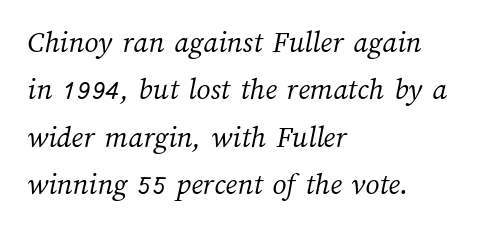
The image shows 31 px light type; set left-aligned, normal line spacing (1.53x), normal letter spacing, not underlined; medium stroke contrast and a medium x-height.
